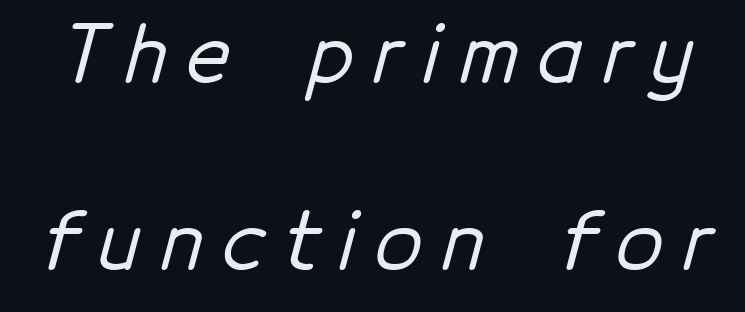
The image shows 77 px sans-serif type; set loose line spacing (2.43x), unusually wide letter spacing (+0.25 em), not underlined; low stroke contrast and a medium x-height.
